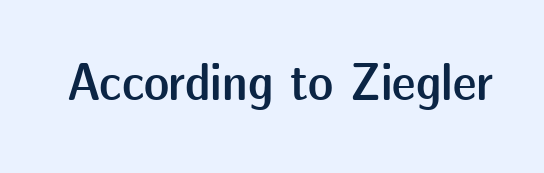
{"serif": "no", "italic": "no", "bold": "semi", "weight": "semibold", "width": "normal", "stroke_contrast": "low", "x_height": "medium", "monospaced": "no", "underline": "no", "letter_spacing": "normal", "letter_spacing_em": 0.0, "glyph_px": 53}
